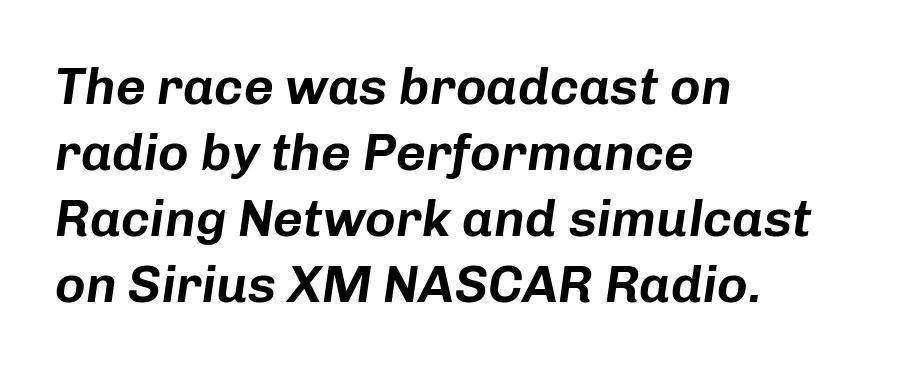
{"italic": "yes", "lean": "right", "slant_degrees": 8, "width": "normal", "stroke_contrast": "low", "x_height": "medium", "monospaced": "no", "underline": "no", "align": "left", "line_spacing": "normal", "line_spacing_ratio": 1.27, "letter_spacing": "normal", "letter_spacing_em": 0.0, "glyph_px": 52}
